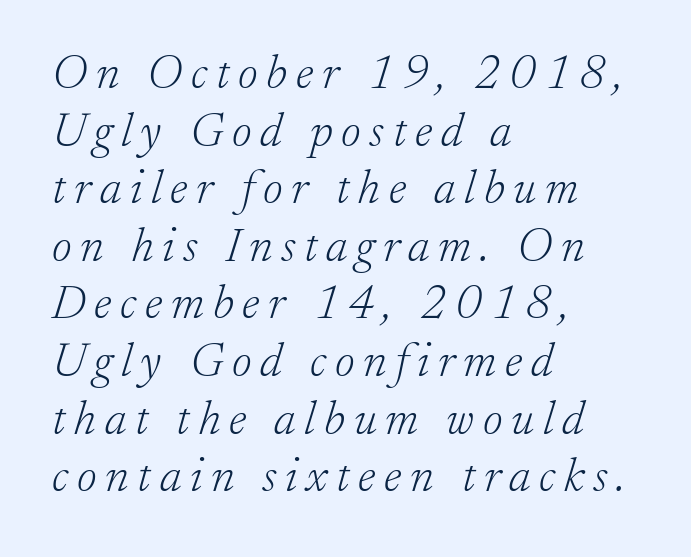
{"serif": "yes", "italic": "yes", "lean": "right", "slant_degrees": 17, "bold": "no", "weight": "light", "width": "normal", "stroke_contrast": "low", "x_height": "small", "monospaced": "no", "underline": "no", "align": "left", "line_spacing_ratio": 1.2, "glyph_px": 48}
